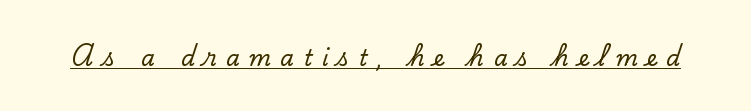
The image shows 22 px text type; set unusually wide letter spacing (+0.43 em), underlined.
